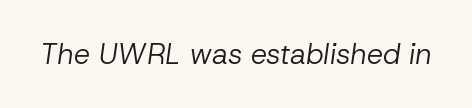
The image shows 29 px regular-weight type, italic (leaning right); set normal letter spacing, not underlined; low stroke contrast and a medium x-height.
